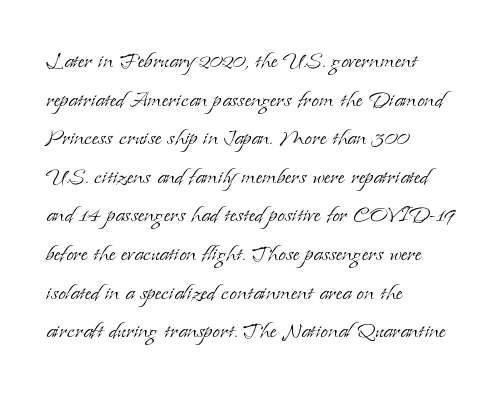
Q: Is the text bold? A: No.
Q: Is the text italic (slanted)? A: Yes.
Q: Is the text underlined? A: No.
Q: How is the paragraph aligned? A: Left-aligned.
Q: Is the spacing between letters normal or unusually wide? A: Normal.
Q: Is the spacing between lines tight, normal or loose? A: Normal.
